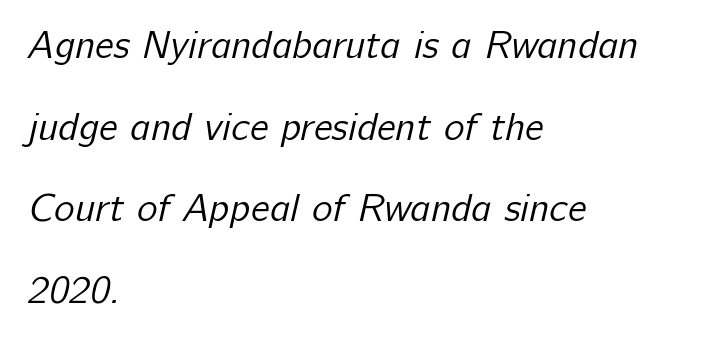
Weight class: somewhere from thin through regular. Letter spacing: default. Descenders hang freely into open space. Interline gaps are noticeably wide in this sample.
